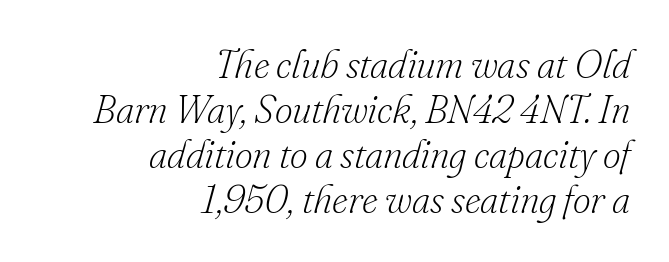
Q: Is the text bold? A: No.
Q: Is the text italic (slanted)? A: Yes, it leans right by about 16 degrees.
Q: Is the typeface a serif or a sans-serif typeface? A: Serif.
Q: Is the text underlined? A: No.
Q: How is the paragraph aligned? A: Right-aligned.
Q: Is the spacing between letters normal or unusually wide? A: Normal.
Q: Is the spacing between lines tight, normal or loose? A: Tight.
Q: Width (condensed, normal, or wide)? A: Normal.
Q: Stroke contrast? A: Low.
Q: x-height? A: Small.
Q: Monospaced? A: No.
